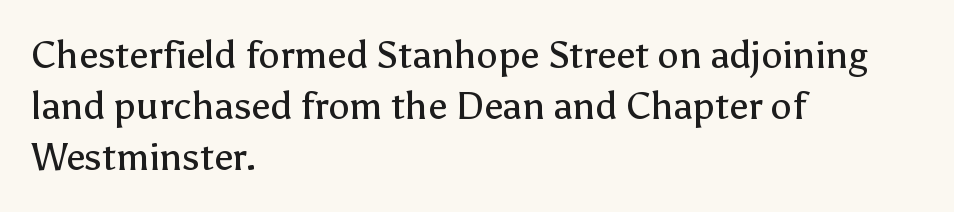
Q: Is the text bold? A: No.
Q: Is the text italic (slanted)? A: No, it is upright.
Q: Is the typeface a serif or a sans-serif typeface? A: Sans-serif.
Q: Is the text underlined? A: No.
Q: How is the paragraph aligned? A: Left-aligned.
Q: Is the spacing between letters normal or unusually wide? A: Normal.
Q: Is the spacing between lines tight, normal or loose? A: Normal.
Q: Width (condensed, normal, or wide)? A: Normal.
Q: Stroke contrast? A: Low.
Q: x-height? A: Medium.
Q: Monospaced? A: No.
